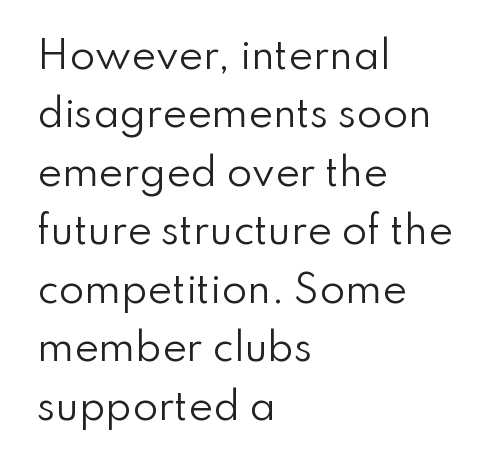
{"serif": "no", "italic": "no", "bold": "no", "weight": "regular", "width": "normal", "stroke_contrast": "low", "x_height": "small", "monospaced": "no", "underline": "no", "align": "left", "line_spacing": "normal", "line_spacing_ratio": 1.58, "letter_spacing": "normal", "letter_spacing_em": 0.0, "glyph_px": 37}
